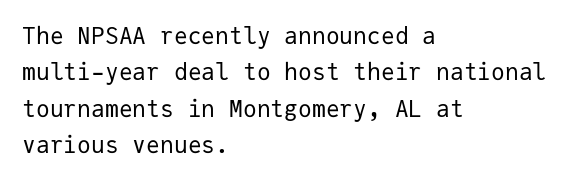
The image shows 23 px text type, upright; set left-aligned, normal line spacing (1.58x), normal letter spacing, not underlined.
